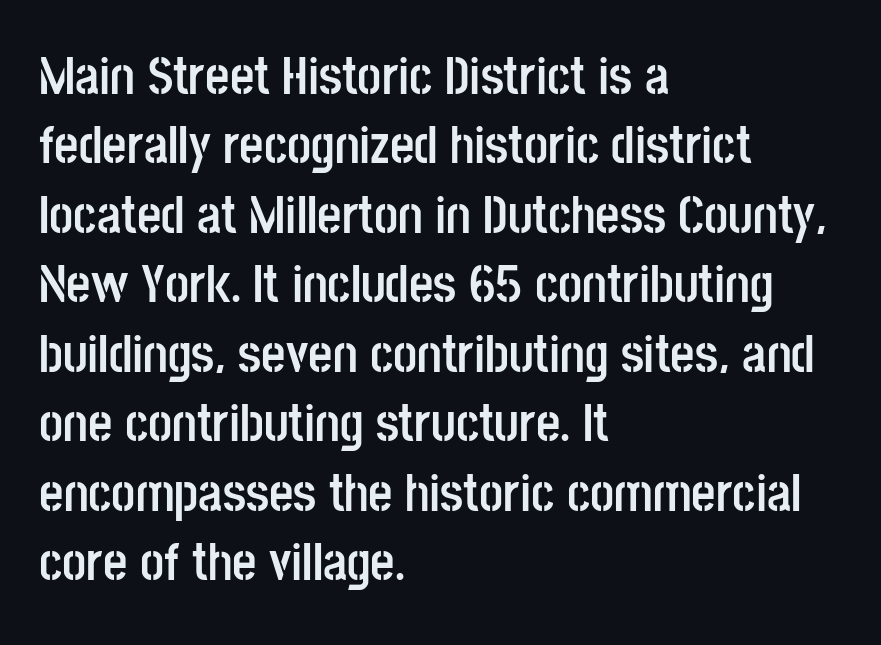
The block of text has a typical density, with ordinary space between rows. Inter-character spacing is left at the font's built-in metrics. These words are printed bold, with thick strokes throughout. The axis of the letterforms is exactly vertical. Any mark beneath the type? The region is blank.
